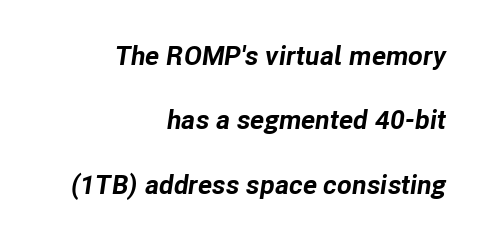
Q: Is the text bold? A: Yes.
Q: Is the text italic (slanted)? A: Yes, it leans right by about 8 degrees.
Q: Is the text underlined? A: No.
Q: How is the paragraph aligned? A: Right-aligned.
Q: Is the spacing between letters normal or unusually wide? A: Normal.
Q: Is the spacing between lines tight, normal or loose? A: Loose.
